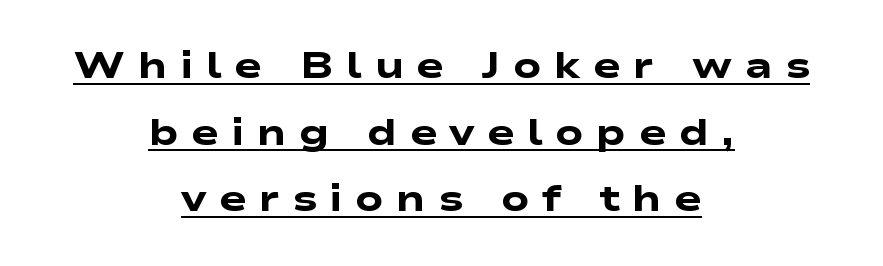
{"serif": "no", "bold": "yes", "weight": "heavy", "width": "wide", "stroke_contrast": "low", "x_height": "medium", "monospaced": "no", "underline": "yes", "align": "center", "line_spacing_ratio": 1.8, "letter_spacing": "wide", "letter_spacing_em": 0.33, "glyph_px": 37}
